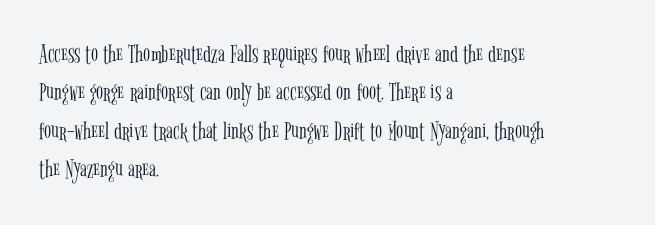
Q: Is the text bold? A: No.
Q: Is the text italic (slanted)? A: No, it is upright.
Q: Is the text underlined? A: No.
Q: How is the paragraph aligned? A: Left-aligned.
Q: Is the spacing between letters normal or unusually wide? A: Normal.
Q: Is the spacing between lines tight, normal or loose? A: Normal.
